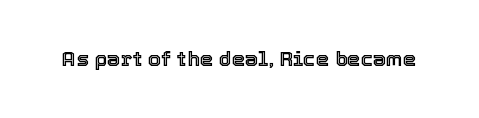
Q: Is the text italic (slanted)? A: No, it is upright.
Q: Is the text underlined? A: No.
Q: Is the spacing between letters normal or unusually wide? A: Normal.
